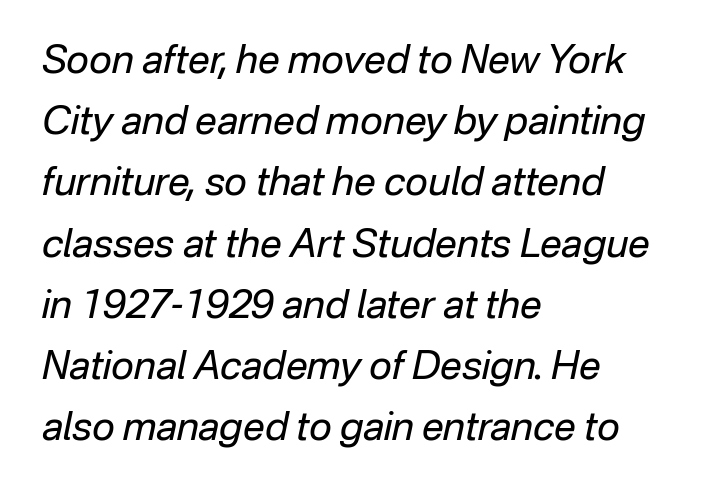
The image shows 39 px regular-weight type, italic (leaning right); set left-aligned, normal line spacing (1.57x), normal letter spacing, not underlined; low stroke contrast and a medium x-height.
